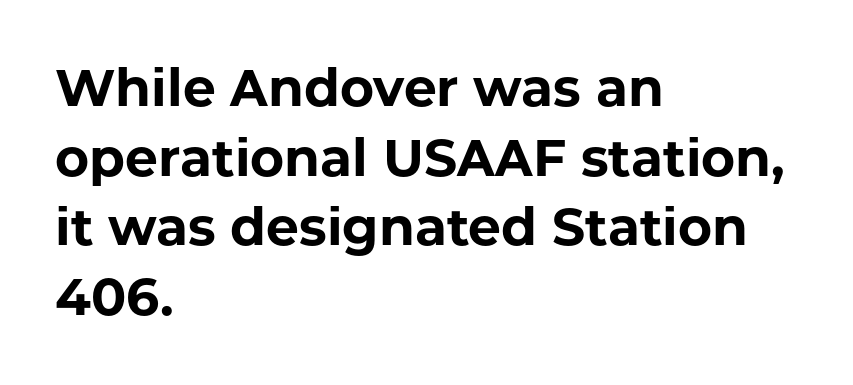
{"serif": "no", "italic": "no", "bold": "yes", "weight": "bold", "width": "normal", "stroke_contrast": "low", "x_height": "medium", "monospaced": "no", "underline": "no", "align": "left", "line_spacing": "normal", "line_spacing_ratio": 1.34, "letter_spacing": "normal", "letter_spacing_em": 0.0, "glyph_px": 52}
